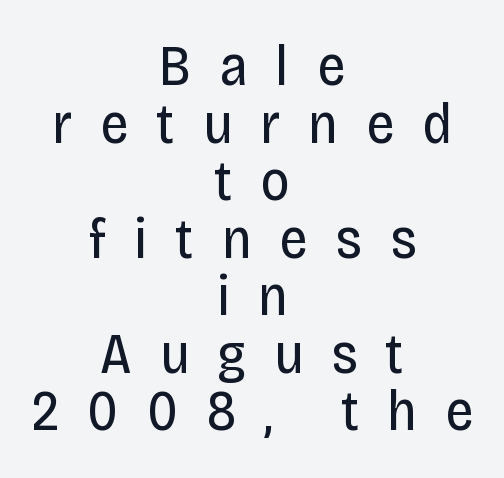
Q: Is the text bold? A: No.
Q: Is the text italic (slanted)? A: No, it is upright.
Q: Is the typeface a serif or a sans-serif typeface? A: Sans-serif.
Q: Is the text underlined? A: No.
Q: How is the paragraph aligned? A: Centered.
Q: Is the spacing between letters normal or unusually wide? A: Unusually wide.
Q: Is the spacing between lines tight, normal or loose? A: Tight.
Q: Width (condensed, normal, or wide)? A: Condensed.
Q: Stroke contrast? A: Low.
Q: x-height? A: Large.
Q: Monospaced? A: No.
